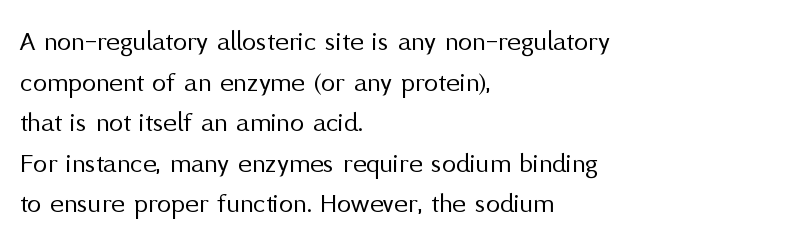
You could not count columns in this text — the font is proportionally spaced. Spacing between characters is what you'd get straight out of the box. Descenders are the only things crossing below the line. This sample is left-justified, so line endings fall wherever the words run out.
